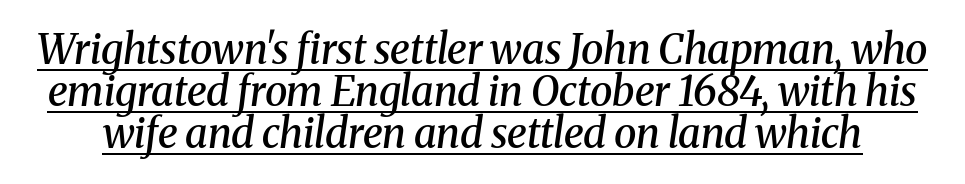
Here the glyphs are tracked normally, forming tight word shapes. Observe the serifs anchoring each vertical stroke in this sample. Notice how the stems are inclined rather than vertical — that's the hallmark of italics. Caption: lettering with a line underneath. Spacing verdict: proportional, widths tailored to each character. Compared with typical paragraphs, the rows here are closer together.
